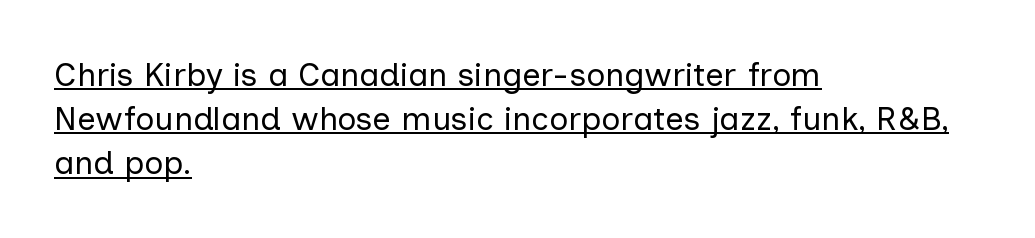
{"serif": "no", "italic": "no", "bold": "no", "weight": "regular", "width": "normal", "stroke_contrast": "low", "x_height": "medium", "monospaced": "no", "underline": "yes", "align": "left", "line_spacing": "normal", "line_spacing_ratio": 1.34, "letter_spacing": "normal", "letter_spacing_em": 0.0, "glyph_px": 33}
